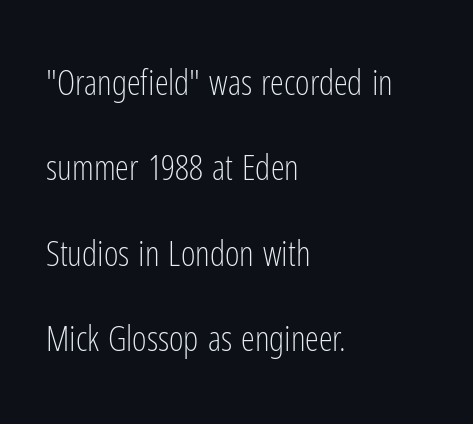
Q: Is the text bold? A: No.
Q: Is the text italic (slanted)? A: No, it is upright.
Q: Is the typeface a serif or a sans-serif typeface? A: Sans-serif.
Q: Is the text underlined? A: No.
Q: How is the paragraph aligned? A: Left-aligned.
Q: Is the spacing between letters normal or unusually wide? A: Normal.
Q: Is the spacing between lines tight, normal or loose? A: Loose.
Q: Width (condensed, normal, or wide)? A: Condensed.
Q: Stroke contrast? A: Low.
Q: x-height? A: Medium.
Q: Monospaced? A: No.
